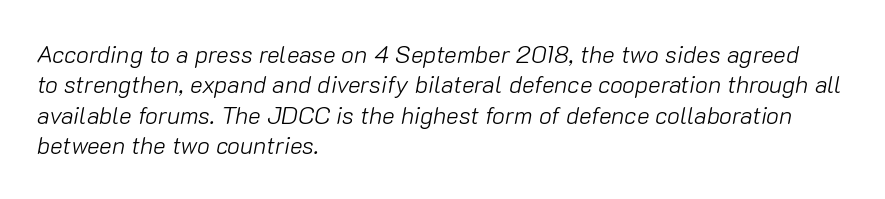
Q: Is the text bold? A: No.
Q: Is the text italic (slanted)? A: Yes, it leans right by about 10 degrees.
Q: Is the text underlined? A: No.
Q: How is the paragraph aligned? A: Left-aligned.
Q: Is the spacing between letters normal or unusually wide? A: Normal.
Q: Is the spacing between lines tight, normal or loose? A: Normal.
